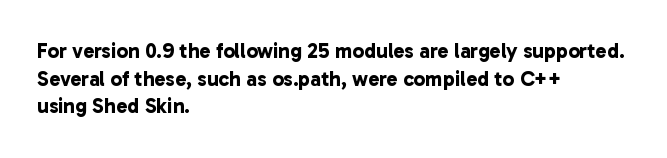
{"bold": "yes", "underline": "no", "align": "left", "line_spacing": "normal", "line_spacing_ratio": 1.31, "letter_spacing": "normal", "letter_spacing_em": 0.0, "glyph_px": 21}
